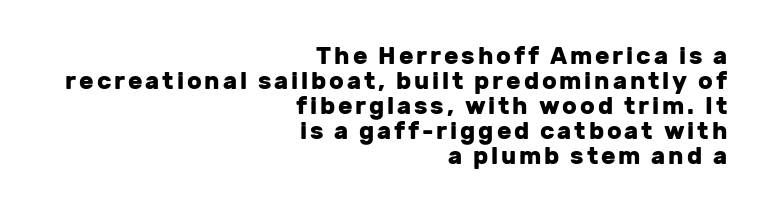
Q: Is the text bold? A: Yes.
Q: Is the text italic (slanted)? A: No, it is upright.
Q: Is the text underlined? A: No.
Q: How is the paragraph aligned? A: Right-aligned.
Q: Is the spacing between lines tight, normal or loose? A: Tight.
